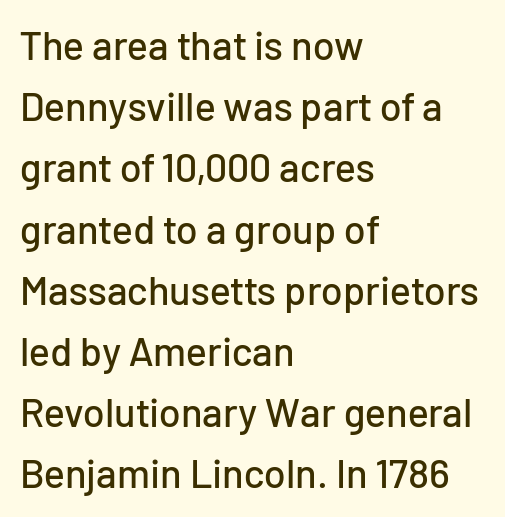
Q: Is the text italic (slanted)? A: No, it is upright.
Q: Is the typeface a serif or a sans-serif typeface? A: Sans-serif.
Q: Is the text underlined? A: No.
Q: How is the paragraph aligned? A: Left-aligned.
Q: Is the spacing between letters normal or unusually wide? A: Normal.
Q: Is the spacing between lines tight, normal or loose? A: Normal.
Q: Width (condensed, normal, or wide)? A: Normal.
Q: Stroke contrast? A: Low.
Q: x-height? A: Medium.
Q: Monospaced? A: No.
